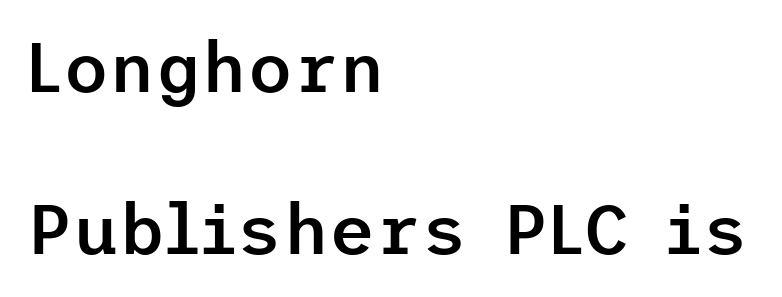
The compositor pushed each line to the left boundary. The baseline area is clear. This sample uses a sans-serif face. Posture: vertical. The letters sit at their default tracking, neither squeezed nor spread. Interline gaps are noticeably wide in this sample.
